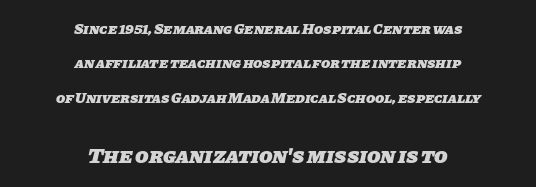
Q: Is the text bold? A: Yes.
Q: Is the text underlined? A: No.
Q: How is the paragraph aligned? A: Centered.
Q: Is the spacing between letters normal or unusually wide? A: Normal.
Q: Is the spacing between lines tight, normal or loose? A: Loose.
Q: Which block of text is set in a larger size, the first (top) or the second (bottom)? A: The second (bottom) one.
